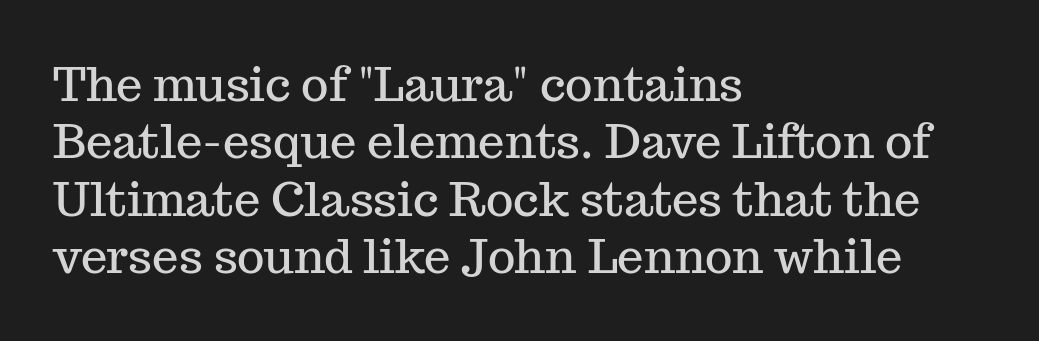
This is serif lettering, the kind often seen in printed books. Think of a printed novel: that variable character pitch is what you see here. Decoration check: the copy has no underline. If you drew a line through each stem, it would be perfectly vertical. The rag falls on the right side of this text block.
